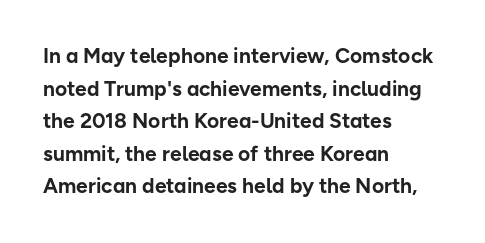
Q: Is the text bold? A: Yes.
Q: Is the text italic (slanted)? A: No, it is upright.
Q: Is the text underlined? A: No.
Q: How is the paragraph aligned? A: Left-aligned.
Q: Is the spacing between letters normal or unusually wide? A: Normal.
Q: Is the spacing between lines tight, normal or loose? A: Normal.
